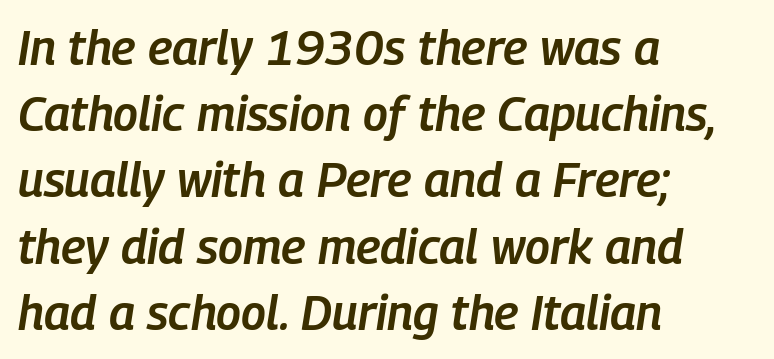
{"italic": "yes", "lean": "right", "slant_degrees": 9, "bold": "semi", "weight": "semibold", "width": "condensed", "stroke_contrast": "low", "x_height": "medium", "monospaced": "no", "underline": "no", "align": "left", "line_spacing": "normal", "line_spacing_ratio": 1.38, "letter_spacing": "normal", "letter_spacing_em": 0.0, "glyph_px": 48}
